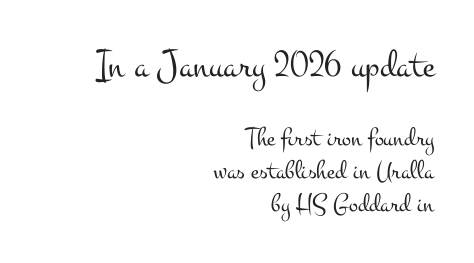
The image shows 40 px light, wide type; set right-aligned, line spacing 1.21x, normal letter spacing, not underlined; the first (top) block is 1.48x larger; medium stroke contrast and a small x-height.
